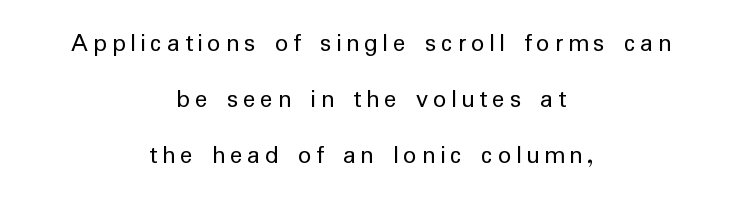
The image shows 26 px text type, upright; set centered, loose line spacing (2.16x), not underlined.
